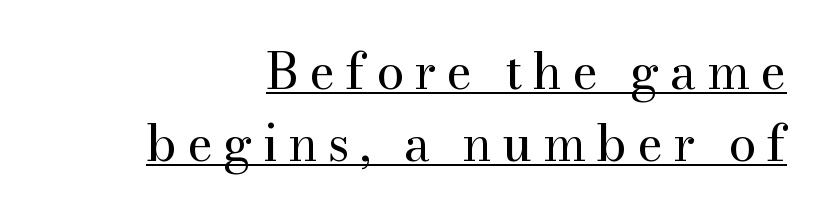
The image shows 50 px regular-weight serif type, upright; set right-aligned, normal line spacing (1.45x), unusually wide letter spacing (+0.2 em), underlined; medium stroke contrast and a small x-height.
